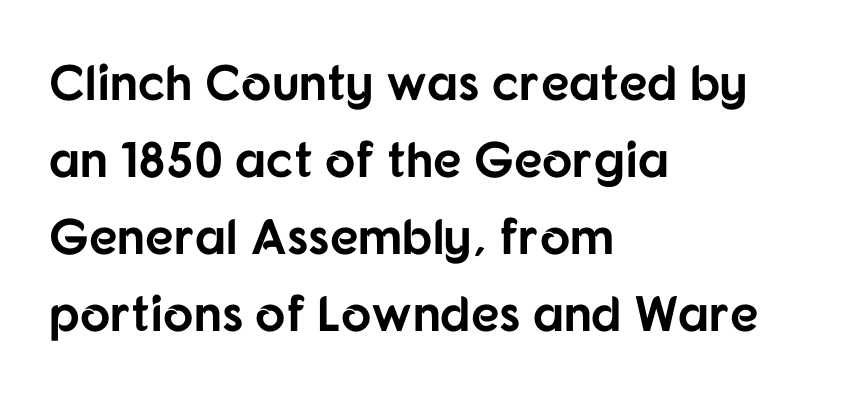
These lines keep a tight, regular rhythm from letter to letter. The characters display no serif detailing; their extremities are plain. Horizontal alignment here is leftward, the default for most running prose. This sample keeps an unexceptional amount of space between lines. The passage shown is emphatically bold.
